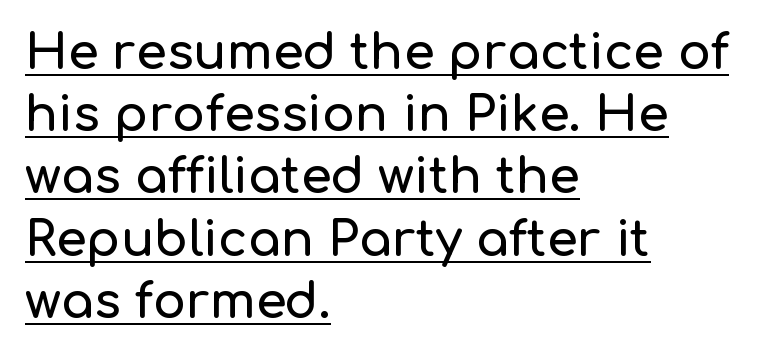
{"serif": "no", "italic": "no", "width": "normal", "stroke_contrast": "low", "x_height": "medium", "monospaced": "no", "underline": "yes", "align": "left", "line_spacing": "normal", "line_spacing_ratio": 1.27, "letter_spacing": "normal", "letter_spacing_em": 0.0, "glyph_px": 49}
